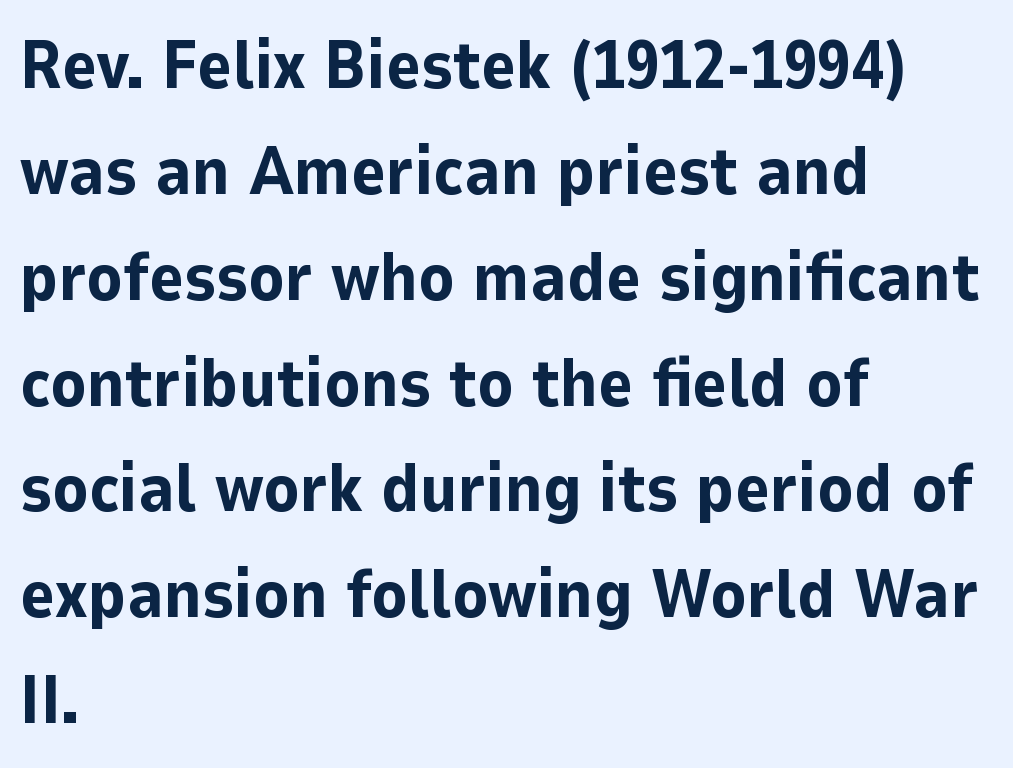
Q: Is the text bold? A: Yes.
Q: Is the text italic (slanted)? A: No, it is upright.
Q: Is the typeface a serif or a sans-serif typeface? A: Sans-serif.
Q: Is the text underlined? A: No.
Q: How is the paragraph aligned? A: Left-aligned.
Q: Is the spacing between letters normal or unusually wide? A: Normal.
Q: Is the spacing between lines tight, normal or loose? A: Normal.
Q: Width (condensed, normal, or wide)? A: Normal.
Q: Stroke contrast? A: Low.
Q: x-height? A: Medium.
Q: Monospaced? A: No.
